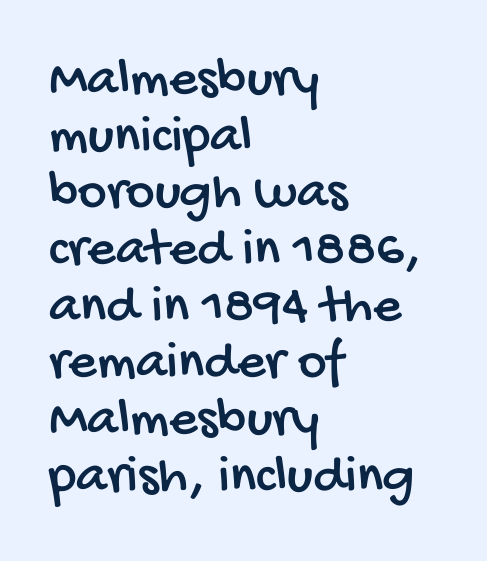
The face used here is proportionally spaced, like ordinary book or web type. The setting favours the left margin, as ordinary paragraphs usually do. The passage shown is typeset with a sans-serif family. Regarding leading, the lines here are crowded together.
